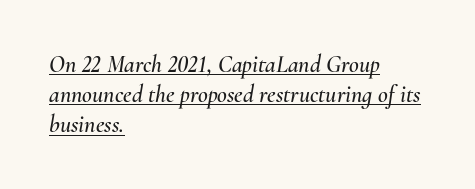
{"italic": "yes", "lean": "right", "slant_degrees": 10, "underline": "yes", "align": "left", "line_spacing": "normal", "line_spacing_ratio": 1.26, "letter_spacing": "normal", "letter_spacing_em": 0.0, "glyph_px": 24}
